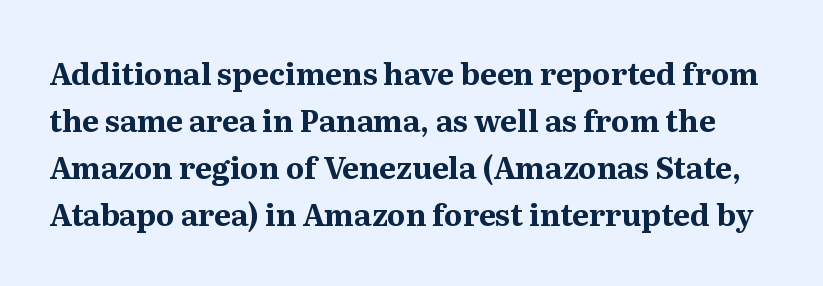
The image shows 30 px bold serif type, upright; set normal line spacing (1.57x), normal letter spacing, not underlined; medium stroke contrast and a medium x-height.
